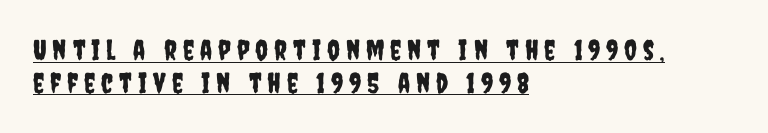
Q: Is the text italic (slanted)? A: No, it is upright.
Q: Is the typeface a serif or a sans-serif typeface? A: Sans-serif.
Q: Is the text underlined? A: Yes.
Q: How is the paragraph aligned? A: Left-aligned.
Q: Is the spacing between letters normal or unusually wide? A: Unusually wide.
Q: Width (condensed, normal, or wide)? A: Condensed.
Q: Stroke contrast? A: Low.
Q: x-height? A: Large.
Q: Monospaced? A: No.
